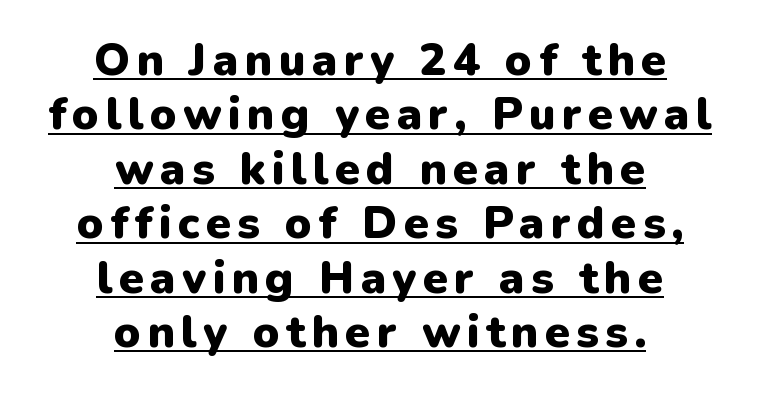
Q: Is the text bold? A: Yes.
Q: Is the text italic (slanted)? A: No, it is upright.
Q: Is the typeface a serif or a sans-serif typeface? A: Sans-serif.
Q: Is the text underlined? A: Yes.
Q: How is the paragraph aligned? A: Centered.
Q: Width (condensed, normal, or wide)? A: Normal.
Q: Stroke contrast? A: Low.
Q: x-height? A: Medium.
Q: Monospaced? A: No.
